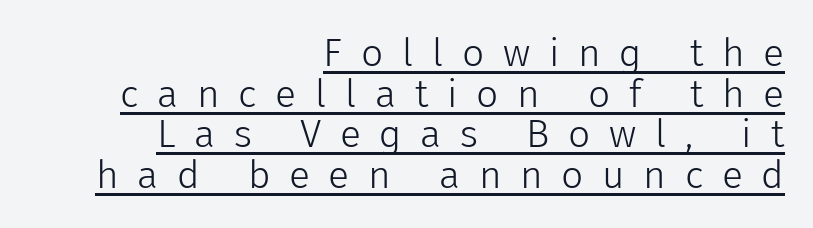
{"serif": "no", "italic": "no", "bold": "no", "weight": "light", "width": "normal", "stroke_contrast": "low", "x_height": "medium", "monospaced": "no", "underline": "yes", "align": "right", "line_spacing": "tight", "line_spacing_ratio": 1.04, "letter_spacing": "wide", "letter_spacing_em": 0.48, "glyph_px": 39}
